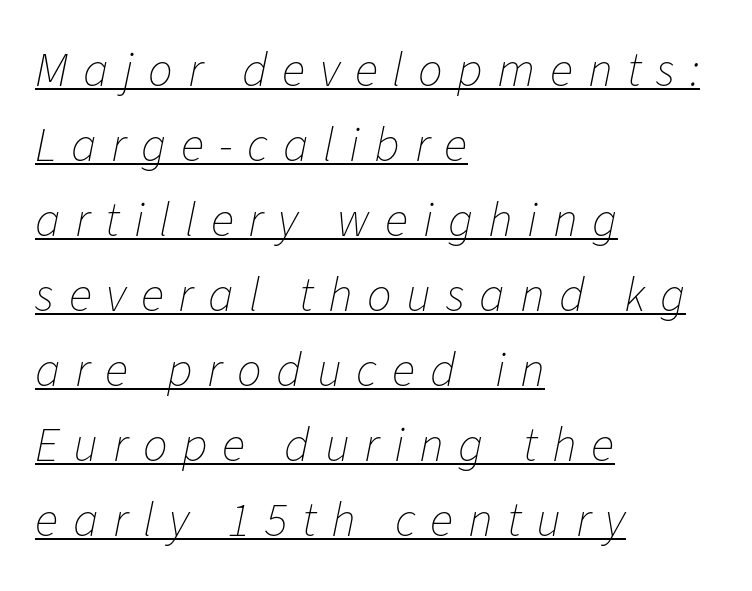
The image shows 49 px thin type, italic (leaning right); set left-aligned, normal line spacing (1.53x), unusually wide letter spacing (+0.3 em), underlined; low stroke contrast and a medium x-height.
